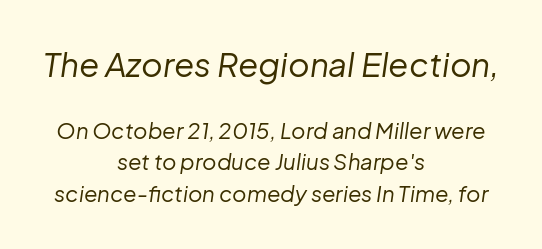
{"italic": "yes", "lean": "right", "slant_degrees": 8, "bold": "no", "weight": "regular", "width": "normal", "stroke_contrast": "low", "x_height": "medium", "monospaced": "no", "underline": "no", "align": "center", "line_spacing": "normal", "line_spacing_ratio": 1.43, "letter_spacing": "normal", "letter_spacing_em": 0.0, "larger_block": "first", "size_ratio": 1.5, "glyph_px": 33}
